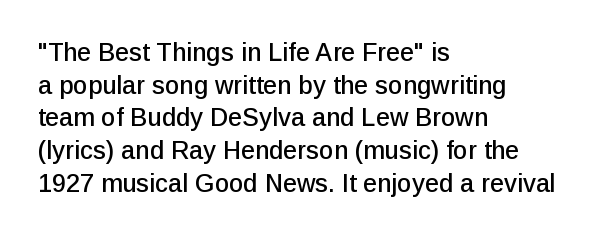
Q: Is the text italic (slanted)? A: No, it is upright.
Q: Is the text underlined? A: No.
Q: How is the paragraph aligned? A: Left-aligned.
Q: Is the spacing between letters normal or unusually wide? A: Normal.
Q: Is the spacing between lines tight, normal or loose? A: Normal.
